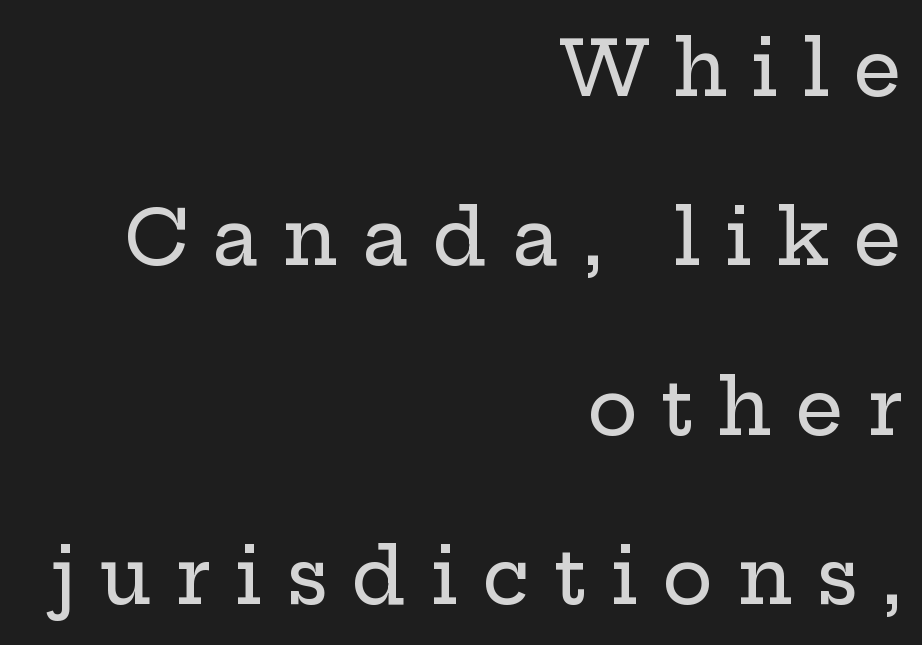
The image shows 76 px wide serif type, upright; set right-aligned, loose line spacing (2.23x), unusually wide letter spacing (+0.31 em), not underlined; low stroke contrast and a medium x-height.
